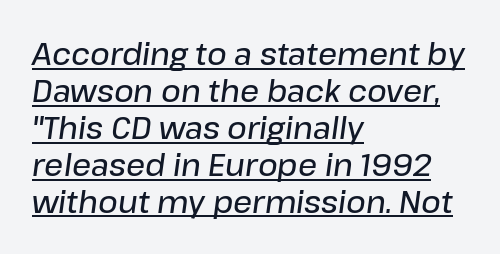
The image shows 30 px semibold type, italic (leaning right); set left-aligned, line spacing 1.23x, normal letter spacing, underlined; low stroke contrast and a medium x-height.
